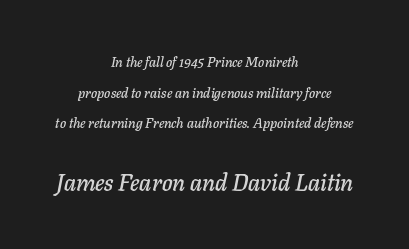
{"italic": "yes", "lean": "right", "slant_degrees": 11, "underline": "no", "align": "center", "line_spacing": "loose", "line_spacing_ratio": 2.19, "letter_spacing": "normal", "letter_spacing_em": 0.0, "larger_block": "second", "size_ratio": 1.71, "glyph_px": 24}
